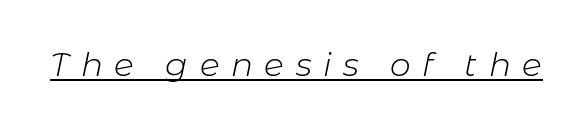
Looking at the ascenders, they clearly lean. Caption: face not bold, strokes unweighted. Quick note: underline on. Here the glyphs are tracked loosely, breaking word shapes into spaced letters. These lines are rendered in a variable-pitch font.
